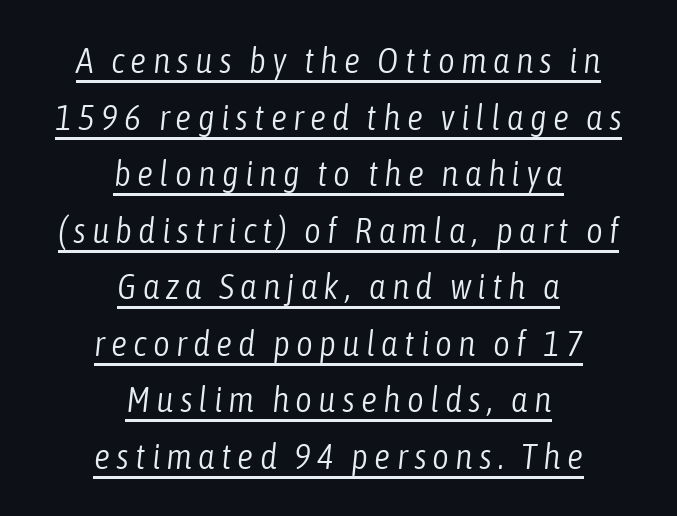
Q: Is the text bold? A: No.
Q: Is the text italic (slanted)? A: Yes, it leans right by about 6 degrees.
Q: Is the text underlined? A: Yes.
Q: How is the paragraph aligned? A: Centered.
Q: Is the spacing between lines tight, normal or loose? A: Normal.
Q: Width (condensed, normal, or wide)? A: Condensed.
Q: Stroke contrast? A: Low.
Q: x-height? A: Medium.
Q: Monospaced? A: No.
